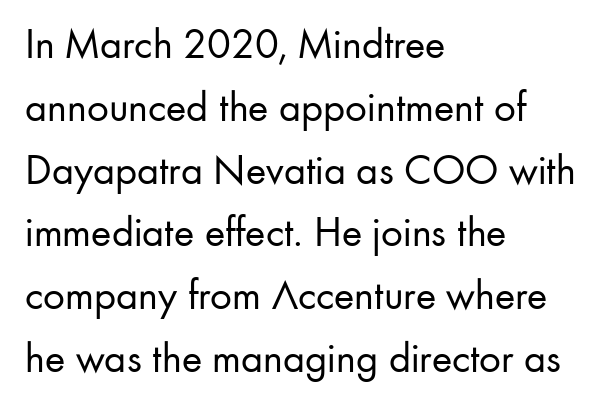
{"serif": "no", "italic": "no", "bold": "no", "weight": "regular", "width": "normal", "stroke_contrast": "low", "x_height": "small", "monospaced": "no", "underline": "no", "align": "left", "line_spacing": "normal", "line_spacing_ratio": 1.46, "letter_spacing": "normal", "letter_spacing_em": 0.0, "glyph_px": 43}
